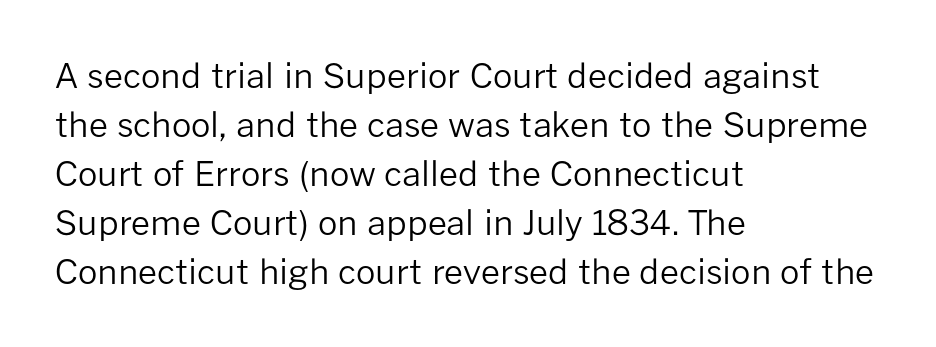
Only glyphs here, with clear space below each row. This reads as an unemphasized weight, regular at the heaviest. The typography opts for an upright posture over an oblique one. You could not count columns in this text — the font is proportionally spaced. The rows are spaced the way most documents space them. Each word holds together tightly as a unit, with standard inter-letter gaps.
